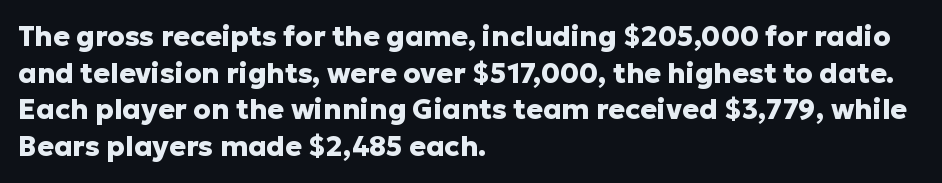
{"serif": "no", "italic": "no", "bold": "yes", "weight": "heavy", "width": "normal", "stroke_contrast": "low", "x_height": "medium", "monospaced": "no", "underline": "no", "align": "left", "line_spacing": "normal", "line_spacing_ratio": 1.31, "letter_spacing": "normal", "letter_spacing_em": 0.0, "glyph_px": 28}
